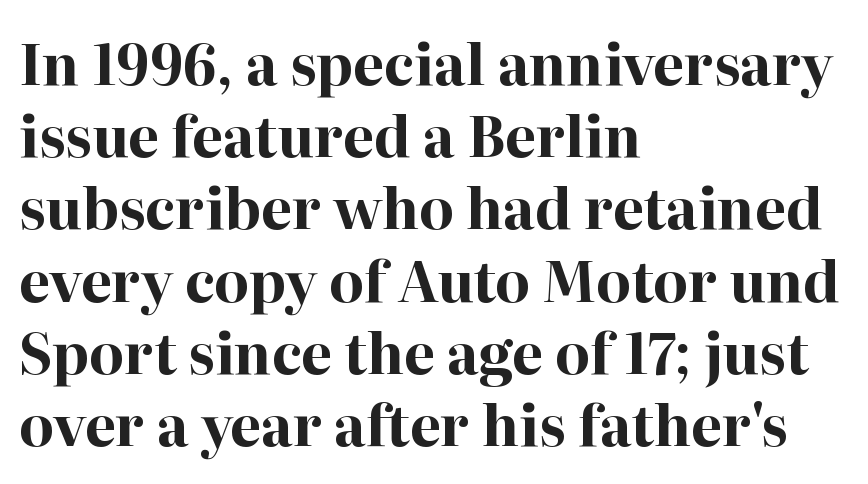
Short and long lines alike share a common starting point at left. Honestly, the letter spacing is just normal — you wouldn't notice it. Each letter's strokes conclude with small projecting serifs. The rendering uses natural spacing where letterforms have individual widths. Is there any slant? The stems are plumb.
